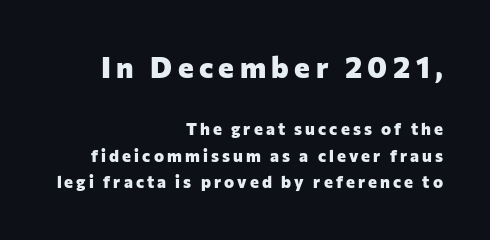
This sample has the flowing, uneven cadence of proportional lettering. Words float on clear page, feet unadorned. Typographically, this falls in the sans-serif category. The lettering holds an erect, upright posture throughout. A typesetter would call this leading conventional body-copy spacing.
